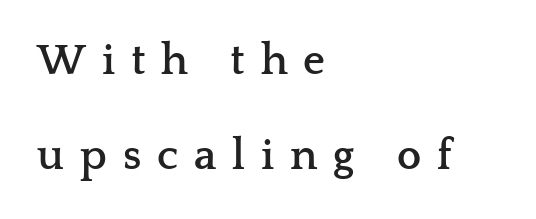
Q: Is the text bold? A: Yes.
Q: Is the text italic (slanted)? A: No, it is upright.
Q: Is the typeface a serif or a sans-serif typeface? A: Serif.
Q: Is the text underlined? A: No.
Q: How is the paragraph aligned? A: Left-aligned.
Q: Is the spacing between letters normal or unusually wide? A: Unusually wide.
Q: Is the spacing between lines tight, normal or loose? A: Loose.
Q: Width (condensed, normal, or wide)? A: Wide.
Q: Stroke contrast? A: Low.
Q: x-height? A: Medium.
Q: Monospaced? A: No.
